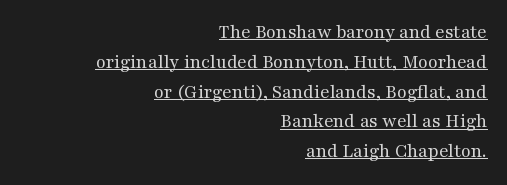
Q: Is the text bold? A: No.
Q: Is the text italic (slanted)? A: No, it is upright.
Q: Is the text underlined? A: Yes.
Q: How is the paragraph aligned? A: Right-aligned.
Q: Is the spacing between letters normal or unusually wide? A: Normal.
Q: Is the spacing between lines tight, normal or loose? A: Normal.
